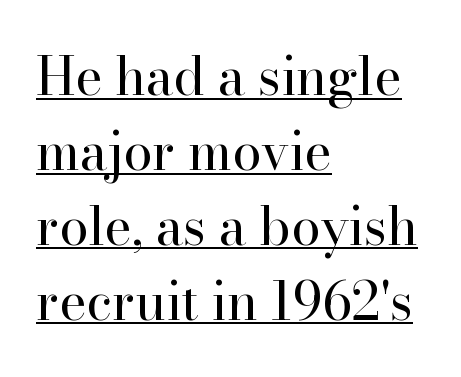
You could not count columns in this text — the font is proportionally spaced. Designer's note — italics off, roman on. Casual observation: everything's shoved over to the left. Stroke thickness stays within the range of a standard reading face or lighter. This rendering features underlined lettering. This block has exactly the height ordinary leading produces.
